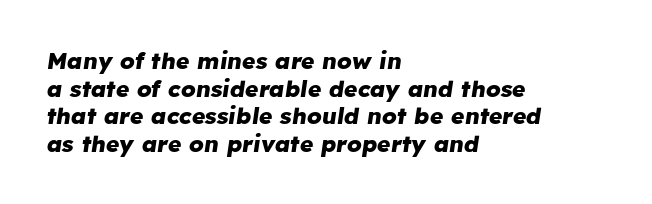
{"italic": "yes", "lean": "right", "slant_degrees": 8, "bold": "yes", "underline": "no", "align": "left", "line_spacing_ratio": 1.2, "letter_spacing": "normal", "letter_spacing_em": 0.0, "glyph_px": 23}
